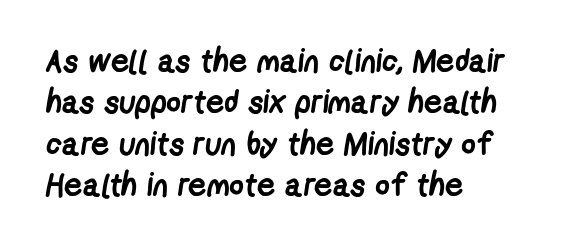
{"serif": "no", "bold": "yes", "weight": "semibold", "width": "condensed", "stroke_contrast": "low", "x_height": "medium", "monospaced": "no", "underline": "no", "align": "left", "line_spacing": "normal", "line_spacing_ratio": 1.29, "letter_spacing": "normal", "letter_spacing_em": 0.0, "glyph_px": 32}
